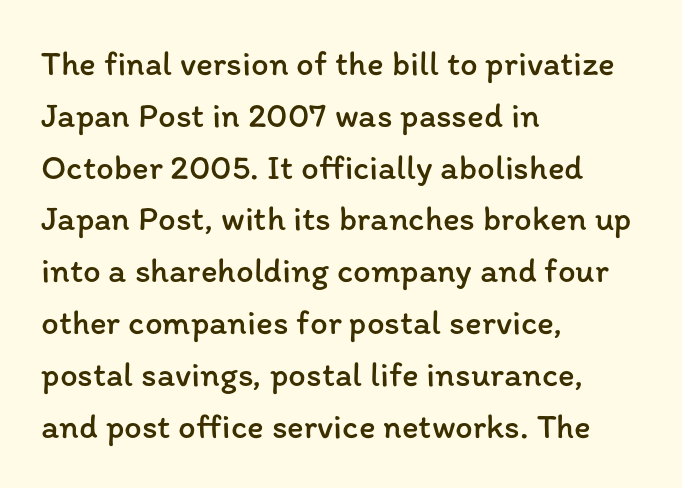
The font sits on the lighter half of the weight spectrum, regular included. The rows are spaced the way most documents space them. This sample uses an upright cut, with every glyph sitting square on the baseline. The passage shown is typed in a proportional face where columns would drift. Only glyphs here, with clear space below each row.
